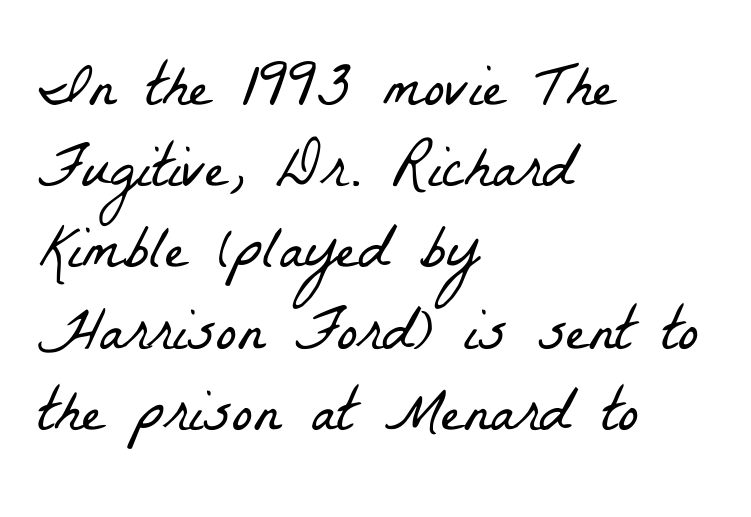
The image shows 62 px light, condensed serif type; set left-aligned, normal line spacing (1.31x), normal letter spacing, not underlined; low stroke contrast and a medium x-height.
